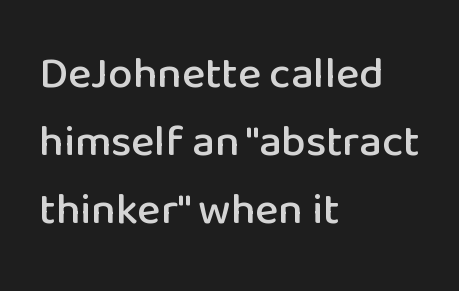
Q: Is the text italic (slanted)? A: No, it is upright.
Q: Is the typeface a serif or a sans-serif typeface? A: Sans-serif.
Q: Is the text underlined? A: No.
Q: How is the paragraph aligned? A: Left-aligned.
Q: Is the spacing between letters normal or unusually wide? A: Normal.
Q: Is the spacing between lines tight, normal or loose? A: Normal.
Q: Width (condensed, normal, or wide)? A: Normal.
Q: Stroke contrast? A: Low.
Q: x-height? A: Medium.
Q: Monospaced? A: No.
